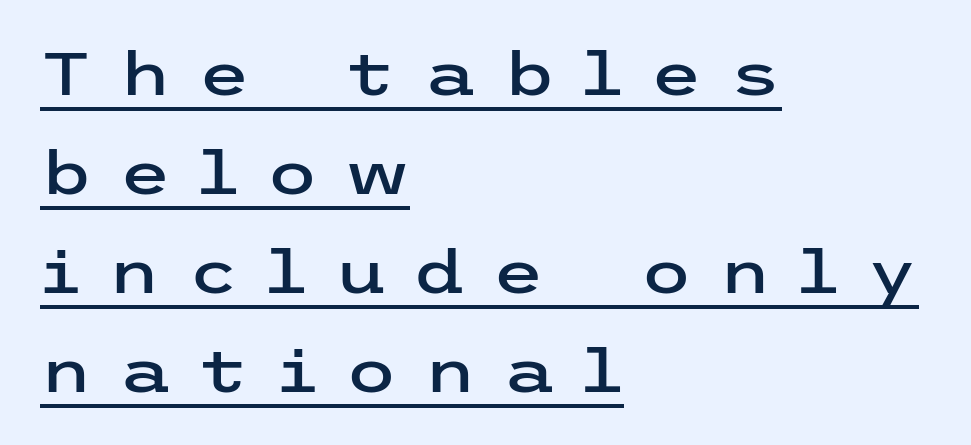
The image shows 60 px wide sans-serif type, upright; set left-aligned, normal line spacing (1.65x), unusually wide letter spacing (+0.44 em), underlined; low stroke contrast and a medium x-height.
